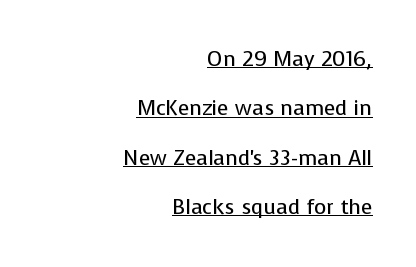
The image shows 21 px text type, upright; set right-aligned, loose line spacing (2.35x), normal letter spacing, underlined.
